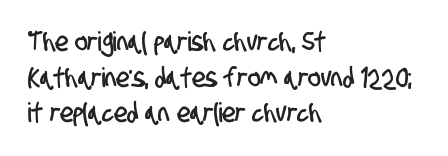
Short note: letters normally spaced. If you drew a ruler down the left edge, every line would touch it. The area under the type is left untouched. Reading down the column, the eye jumps a familiar distance to each next line.
